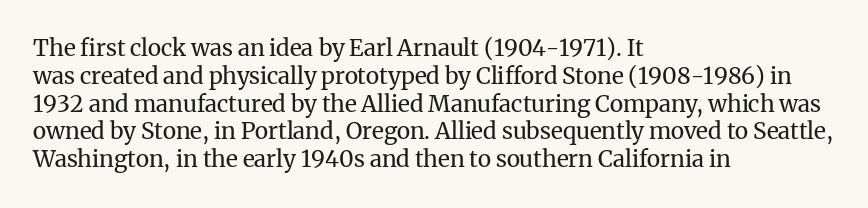
The image shows 23 px text type, upright; set left-aligned, line spacing 1.21x, normal letter spacing, not underlined.
